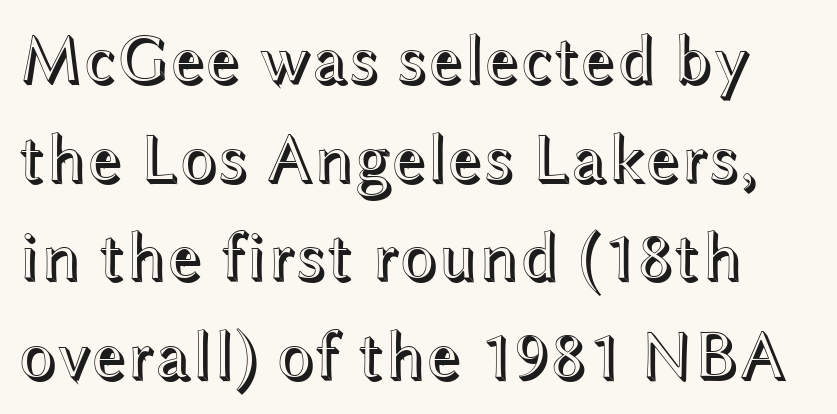
{"italic": "no", "width": "wide", "x_height": "medium", "monospaced": "no", "underline": "no", "line_spacing": "normal", "line_spacing_ratio": 1.43, "letter_spacing": "normal", "letter_spacing_em": 0.0, "glyph_px": 69}
